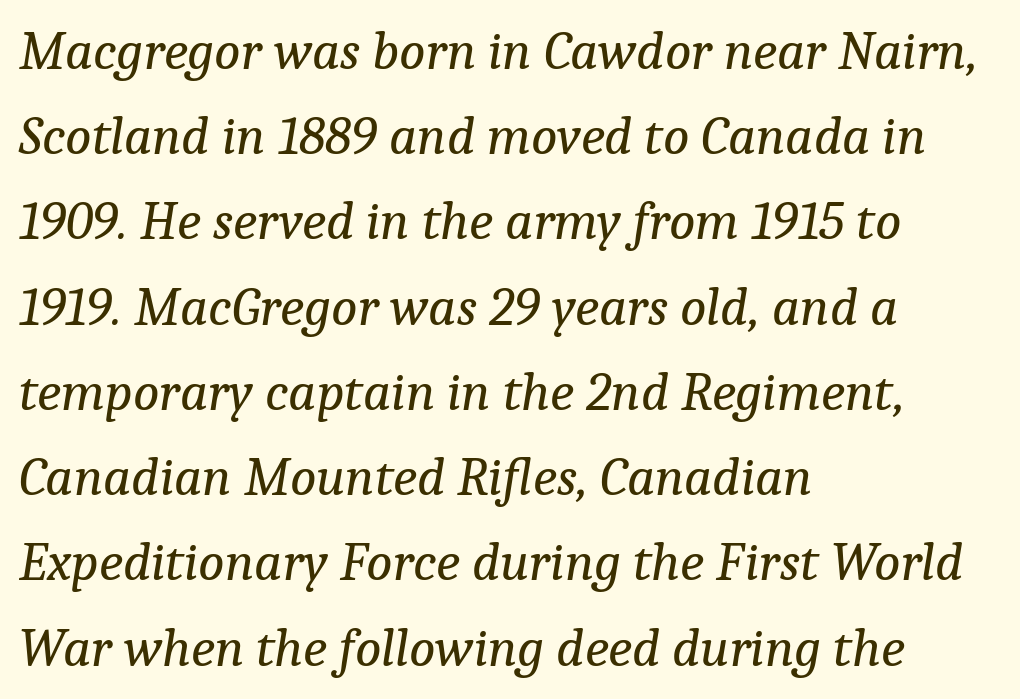
There is no visible air inserted between adjacent glyphs. Proportional: the letters do not fall into vertical columns. Examine the stroke ends and you'll spot serifs. If you drew a line through each stem, it would be angled.
